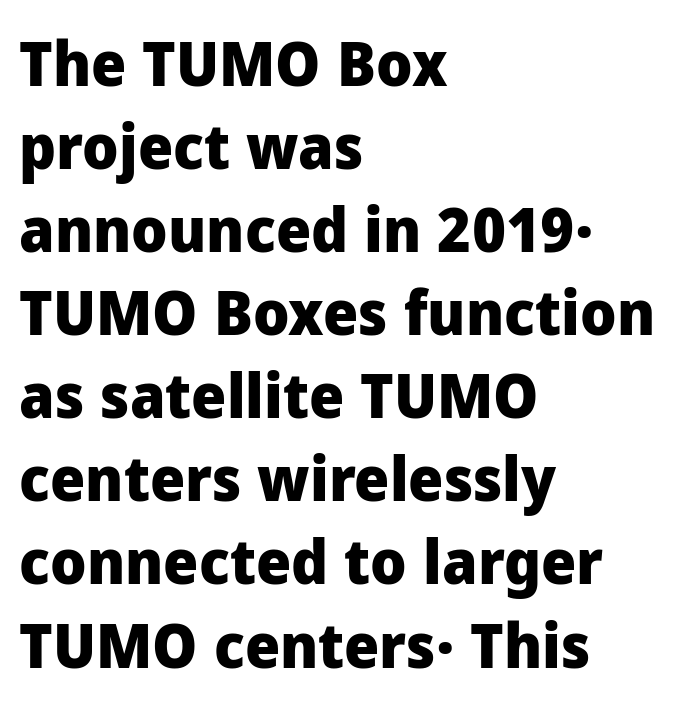
{"serif": "no", "italic": "no", "bold": "yes", "weight": "heavy", "width": "normal", "stroke_contrast": "low", "x_height": "medium", "monospaced": "no", "underline": "no", "align": "left", "line_spacing": "normal", "line_spacing_ratio": 1.34, "letter_spacing": "normal", "letter_spacing_em": 0.0, "glyph_px": 62}
